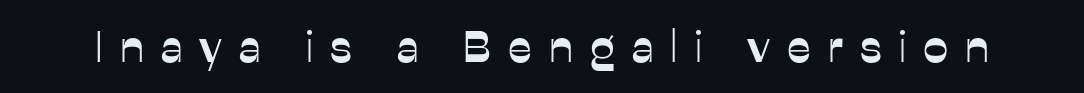
Q: Is the text italic (slanted)? A: No, it is upright.
Q: Is the typeface a serif or a sans-serif typeface? A: Sans-serif.
Q: Is the text underlined? A: No.
Q: Is the spacing between letters normal or unusually wide? A: Unusually wide.
Q: Width (condensed, normal, or wide)? A: Normal.
Q: Stroke contrast? A: Low.
Q: x-height? A: Medium.
Q: Monospaced? A: No.
